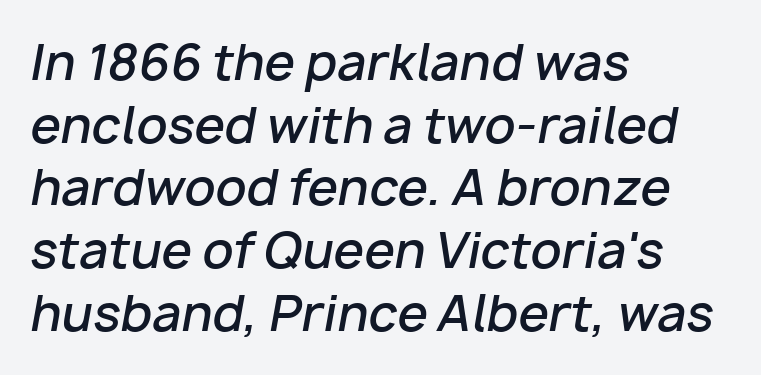
The image shows 49 px semibold type, italic (leaning right); set left-aligned, normal line spacing (1.28x), normal letter spacing, not underlined; low stroke contrast and a medium x-height.
